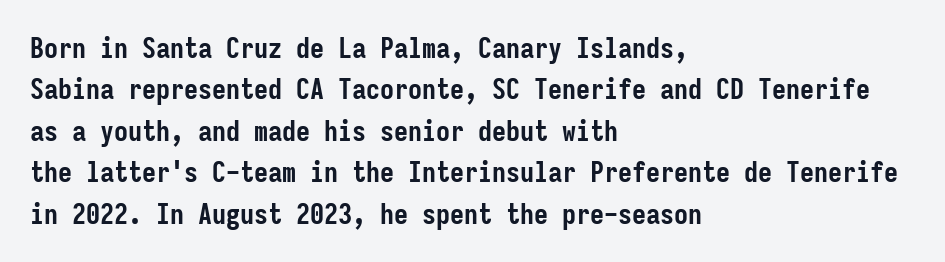
{"serif": "no", "italic": "no", "bold": "yes", "weight": "semibold", "width": "condensed", "stroke_contrast": "low", "x_height": "medium", "monospaced": "yes", "underline": "no", "align": "left", "line_spacing": "normal", "line_spacing_ratio": 1.48, "letter_spacing": "normal", "letter_spacing_em": 0.0, "glyph_px": 28}
